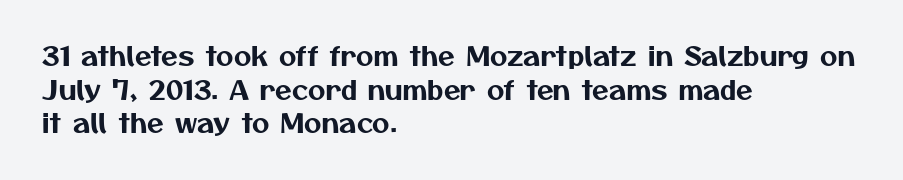
Q: Is the text underlined? A: No.
Q: How is the paragraph aligned? A: Left-aligned.
Q: Is the spacing between letters normal or unusually wide? A: Normal.
Q: Is the spacing between lines tight, normal or loose? A: Normal.
